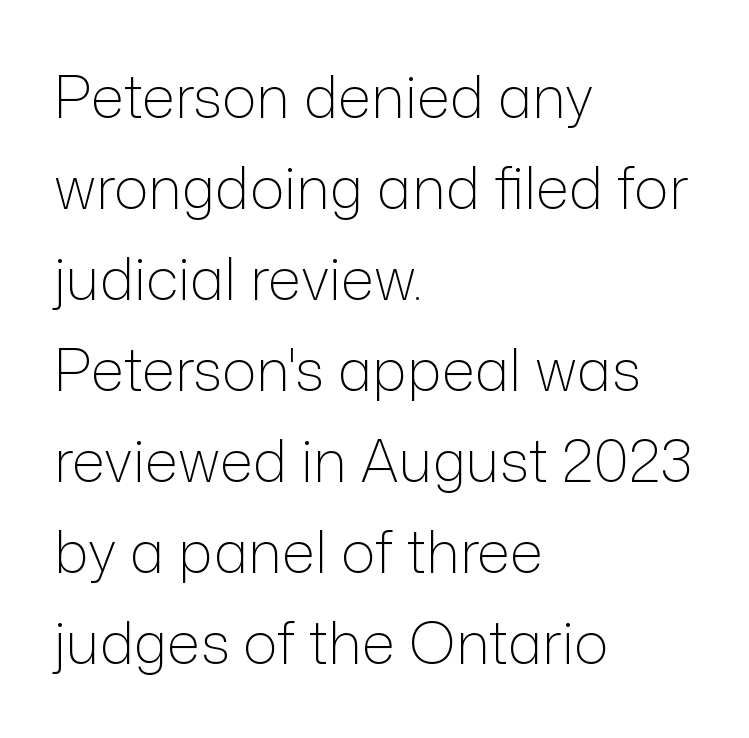
Q: Is the text bold? A: No.
Q: Is the text italic (slanted)? A: No, it is upright.
Q: Is the typeface a serif or a sans-serif typeface? A: Sans-serif.
Q: Is the text underlined? A: No.
Q: How is the paragraph aligned? A: Left-aligned.
Q: Is the spacing between letters normal or unusually wide? A: Normal.
Q: Is the spacing between lines tight, normal or loose? A: Normal.
Q: Width (condensed, normal, or wide)? A: Normal.
Q: Stroke contrast? A: Low.
Q: x-height? A: Medium.
Q: Monospaced? A: No.
